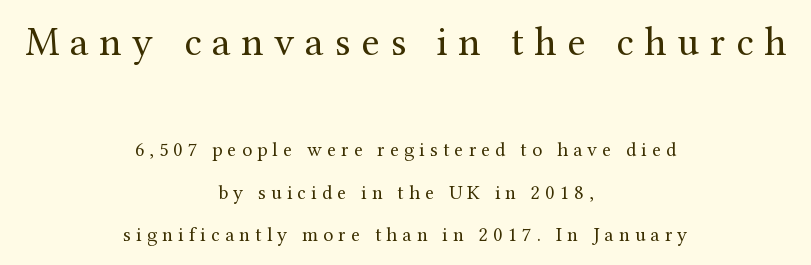
Q: Is the text bold? A: No.
Q: Is the text italic (slanted)? A: No, it is upright.
Q: Is the typeface a serif or a sans-serif typeface? A: Serif.
Q: Is the text underlined? A: No.
Q: How is the paragraph aligned? A: Centered.
Q: Is the spacing between letters normal or unusually wide? A: Unusually wide.
Q: Is the spacing between lines tight, normal or loose? A: Loose.
Q: Which block of text is set in a larger size, the first (top) or the second (bottom)? A: The first (top) one.
Q: Width (condensed, normal, or wide)? A: Normal.
Q: Stroke contrast? A: Medium.
Q: x-height? A: Medium.
Q: Monospaced? A: No.
